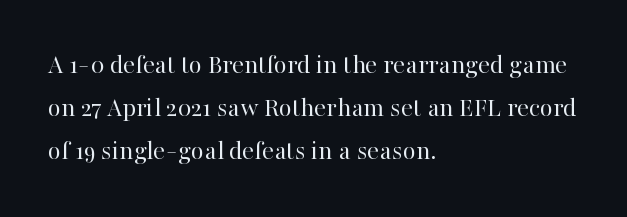
Q: Is the text bold? A: No.
Q: Is the text italic (slanted)? A: No, it is upright.
Q: Is the typeface a serif or a sans-serif typeface? A: Serif.
Q: Is the text underlined? A: No.
Q: How is the paragraph aligned? A: Left-aligned.
Q: Is the spacing between letters normal or unusually wide? A: Normal.
Q: Is the spacing between lines tight, normal or loose? A: Normal.
Q: Width (condensed, normal, or wide)? A: Normal.
Q: Stroke contrast? A: High.
Q: x-height? A: Medium.
Q: Monospaced? A: No.
